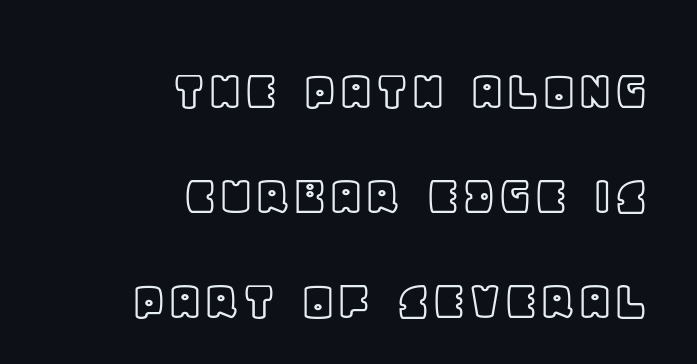
The image shows 58 px text type, upright; set right-aligned, line spacing 1.81x, normal letter spacing, not underlined; a large x-height.
